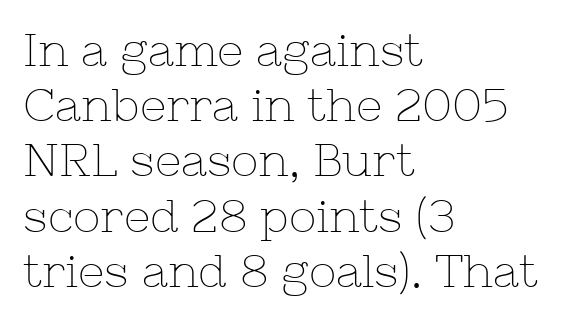
{"serif": "yes", "italic": "no", "bold": "no", "weight": "thin", "width": "normal", "stroke_contrast": "low", "x_height": "medium", "monospaced": "no", "underline": "no", "align": "left", "line_spacing_ratio": 1.2, "letter_spacing": "normal", "letter_spacing_em": 0.0, "glyph_px": 46}
